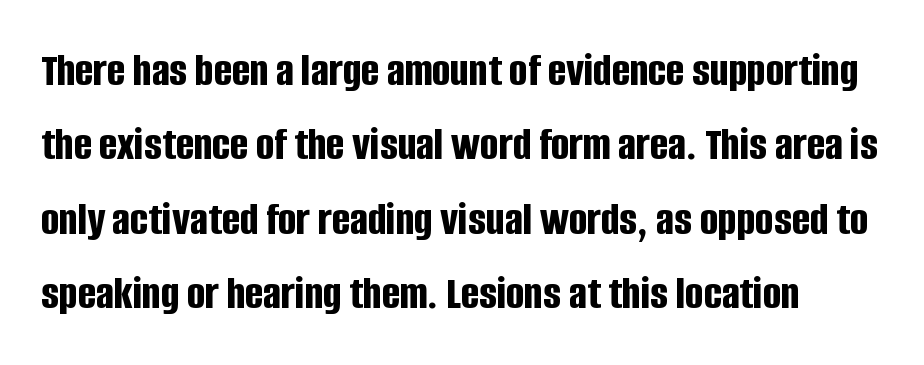
Interline gaps are of average width in this sample. Look at the bottom of the vertical strokes: they stop flat, with no serifs. These lines keep a tight, regular rhythm from letter to letter. The letters stand straight up with perfectly vertical stems.
